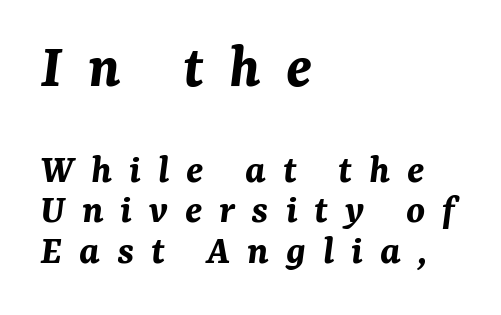
{"italic": "yes", "lean": "right", "slant_degrees": 7, "bold": "yes", "weight": "bold", "width": "normal", "stroke_contrast": "medium", "x_height": "medium", "monospaced": "no", "underline": "no", "align": "left", "line_spacing": "tight", "line_spacing_ratio": 0.96, "letter_spacing": "wide", "letter_spacing_em": 0.4, "larger_block": "first", "size_ratio": 1.5, "glyph_px": 63}
